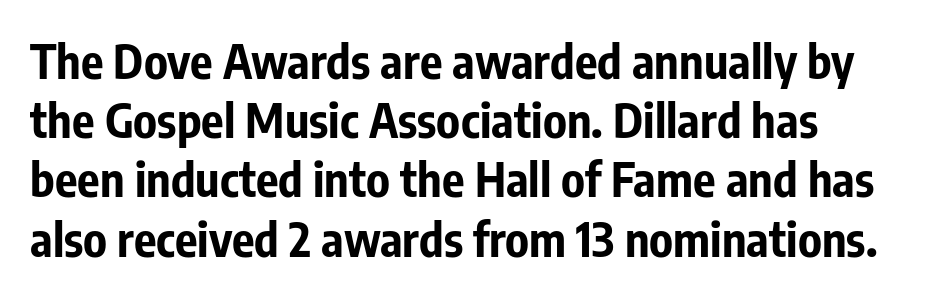
The image shows 47 px bold, condensed sans-serif type, upright; set normal line spacing (1.26x), normal letter spacing, not underlined; low stroke contrast and a medium x-height.
